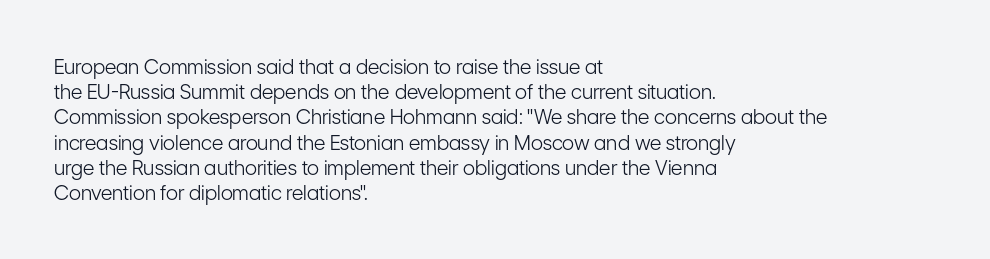
The image shows 20 px text type, upright; set left-aligned, normal line spacing (1.26x), normal letter spacing, not underlined.
